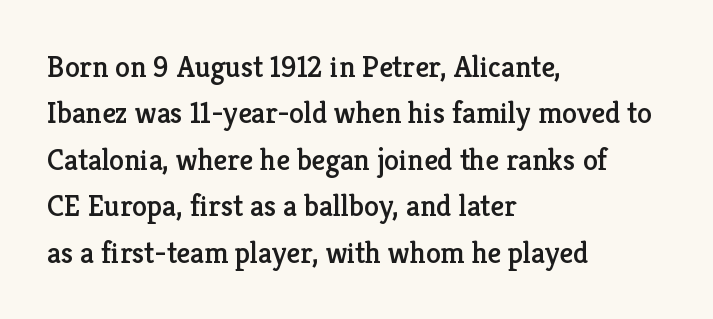
{"serif": "yes", "italic": "no", "width": "normal", "stroke_contrast": "low", "x_height": "medium", "monospaced": "no", "underline": "no", "align": "left", "line_spacing": "normal", "line_spacing_ratio": 1.55, "letter_spacing": "normal", "letter_spacing_em": 0.0, "glyph_px": 30}
